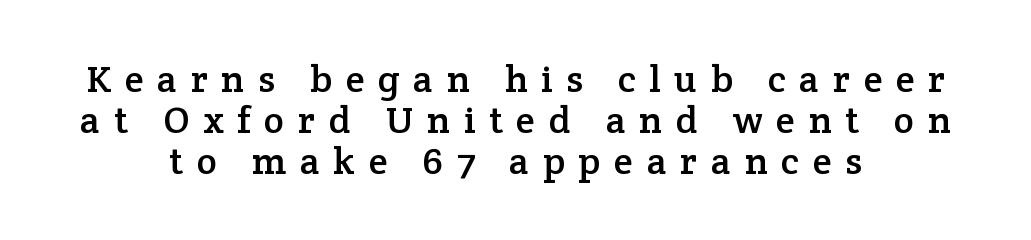
Q: Is the text italic (slanted)? A: No, it is upright.
Q: Is the typeface a serif or a sans-serif typeface? A: Serif.
Q: Is the text underlined? A: No.
Q: How is the paragraph aligned? A: Centered.
Q: Is the spacing between letters normal or unusually wide? A: Unusually wide.
Q: Is the spacing between lines tight, normal or loose? A: Tight.
Q: Width (condensed, normal, or wide)? A: Normal.
Q: Stroke contrast? A: Low.
Q: x-height? A: Medium.
Q: Monospaced? A: No.
